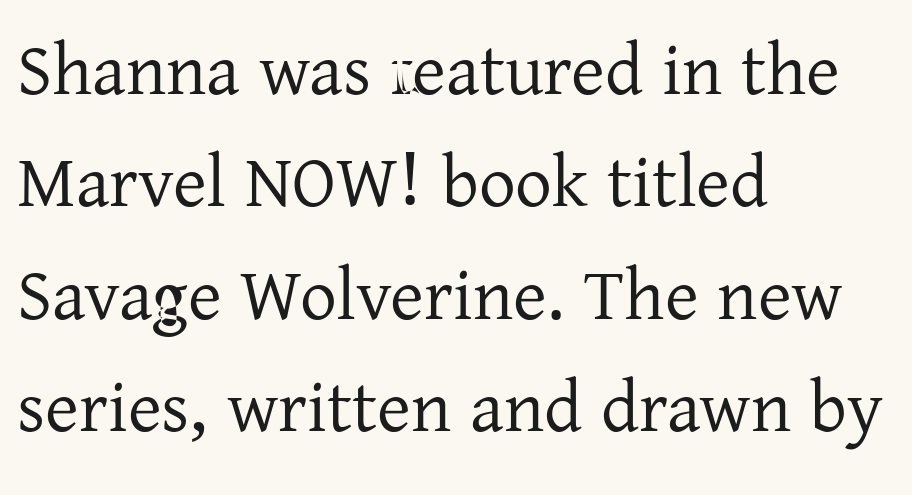
Heaviness? Minimal to ordinary, like unemphasized prose. The designer went with a serif here, giving each stem small feet. Style check: upright. This rendering leaves character spacing at its baseline value. Reading down the block, your eye returns to a fixed left position each line. Is this a fixed-width face? No — the glyphs have proportional, varying widths.
